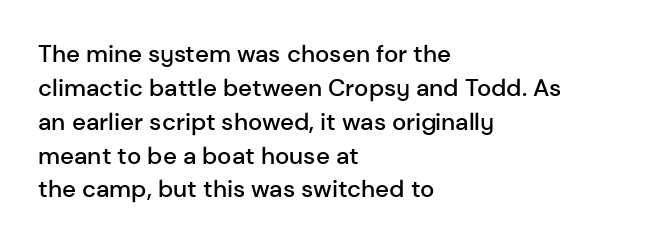
Q: Is the text bold? A: Semi-bold.
Q: Is the text italic (slanted)? A: No, it is upright.
Q: Is the text underlined? A: No.
Q: How is the paragraph aligned? A: Left-aligned.
Q: Is the spacing between letters normal or unusually wide? A: Normal.
Q: Is the spacing between lines tight, normal or loose? A: Normal.
